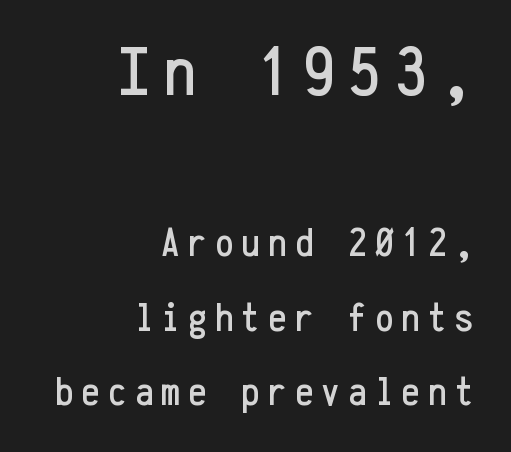
Q: Is the text italic (slanted)? A: No, it is upright.
Q: Is the typeface a serif or a sans-serif typeface? A: Sans-serif.
Q: Is the text underlined? A: No.
Q: How is the paragraph aligned? A: Right-aligned.
Q: Is the spacing between letters normal or unusually wide? A: Unusually wide.
Q: Which block of text is set in a larger size, the first (top) or the second (bottom)? A: The first (top) one.
Q: Width (condensed, normal, or wide)? A: Condensed.
Q: Stroke contrast? A: Low.
Q: x-height? A: Medium.
Q: Monospaced? A: Yes.
